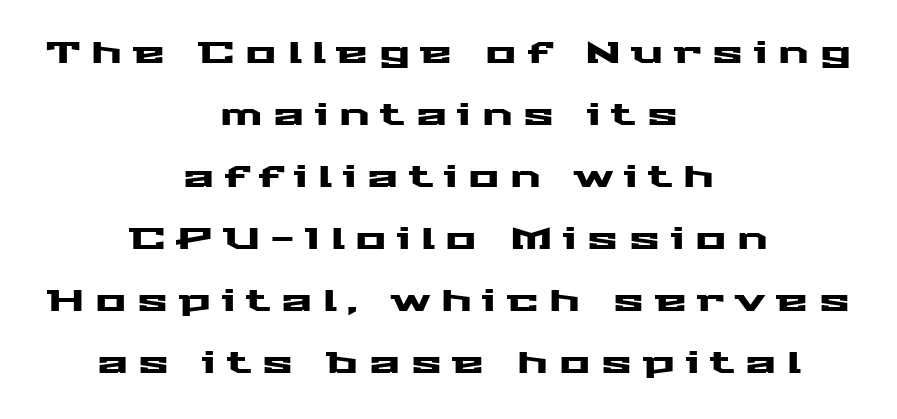
The image shows 29 px wide sans-serif type, upright; set centered, loose line spacing (2.14x), unusually wide letter spacing (+0.37 em), not underlined; medium stroke contrast and a medium x-height.
